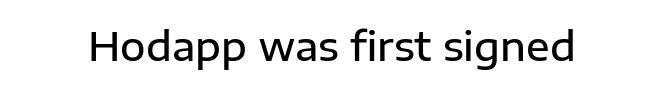
A typesetter would mark this as roman, not italic. The glyphs are unaccompanied by any horizontal stroke below them. Looks like regular typesetting: each glyph gets only the width it needs. There is no visible air inserted between adjacent glyphs. In terms of weight, the rendering is demibold, just under bold.
